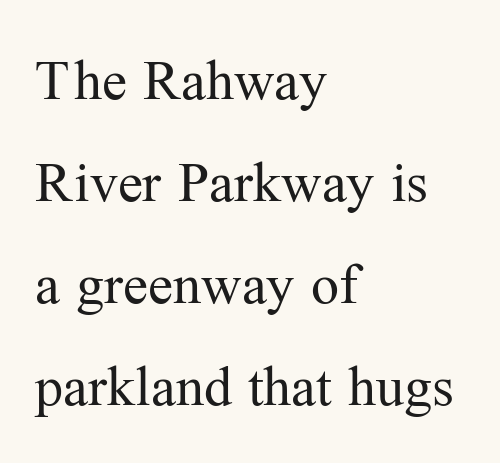
Q: Is the text bold? A: No.
Q: Is the text italic (slanted)? A: No, it is upright.
Q: Is the typeface a serif or a sans-serif typeface? A: Serif.
Q: Is the text underlined? A: No.
Q: How is the paragraph aligned? A: Left-aligned.
Q: Is the spacing between letters normal or unusually wide? A: Normal.
Q: Width (condensed, normal, or wide)? A: Normal.
Q: Stroke contrast? A: Medium.
Q: x-height? A: Medium.
Q: Monospaced? A: No.
